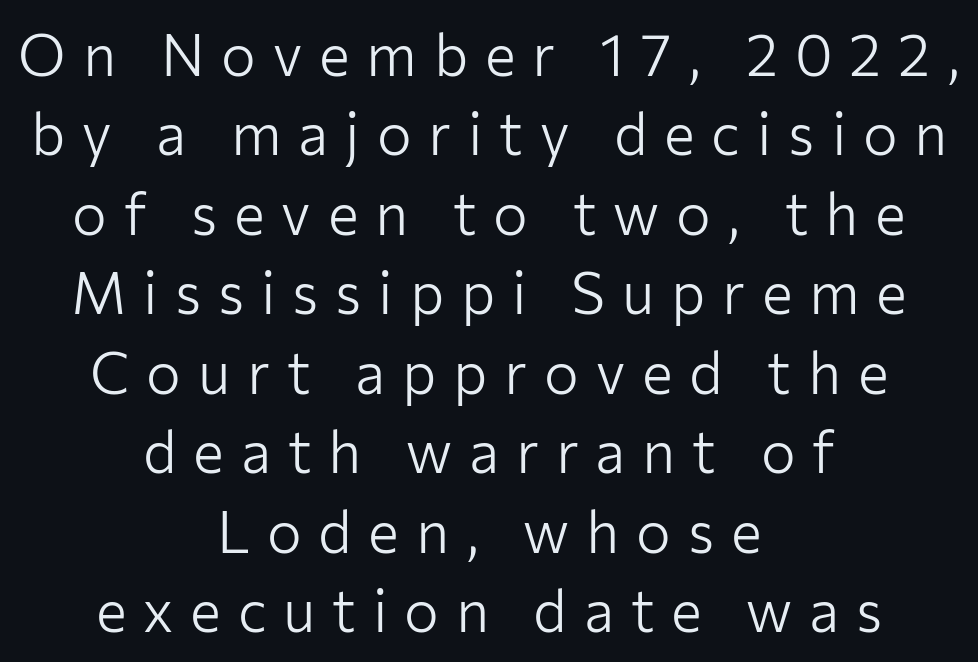
{"serif": "no", "italic": "no", "bold": "no", "weight": "light", "width": "normal", "stroke_contrast": "low", "x_height": "medium", "monospaced": "no", "underline": "no", "align": "center", "line_spacing": "normal", "line_spacing_ratio": 1.37, "letter_spacing": "wide", "letter_spacing_em": 0.29, "glyph_px": 58}
